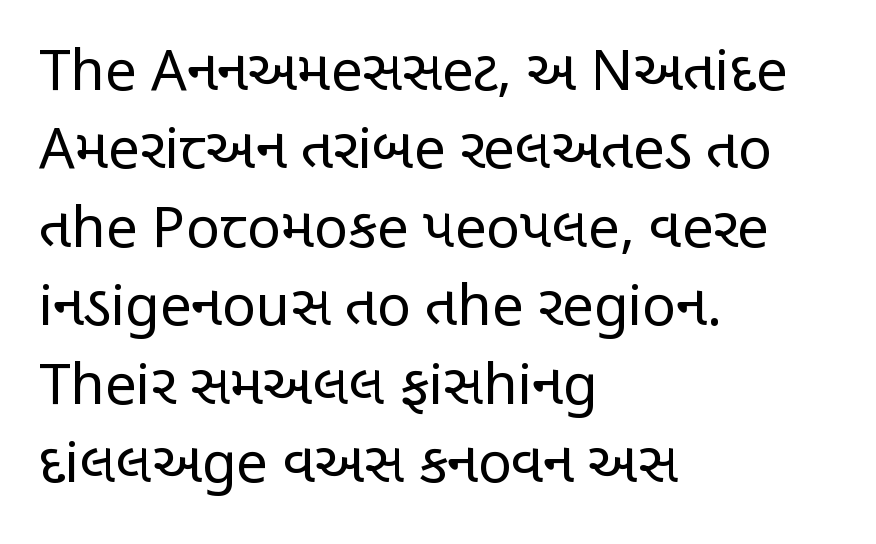
The weight would be labelled regular, book, light, or lighter still. Glyph-to-glyph distance matches everyday printed text. Font category for this specimen: sans-serif. The letters stand upright; this is a roman face. Quick note: interline space is typical. These lines are rendered in a variable-pitch font.
